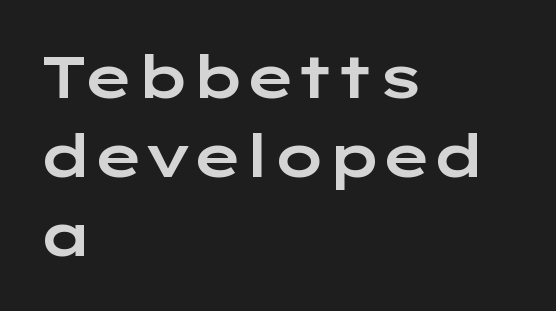
{"serif": "no", "italic": "no", "width": "wide", "stroke_contrast": "low", "x_height": "medium", "monospaced": "no", "underline": "no", "align": "left", "line_spacing": "normal", "line_spacing_ratio": 1.34, "letter_spacing": "normal", "letter_spacing_em": 0.0, "glyph_px": 59}
